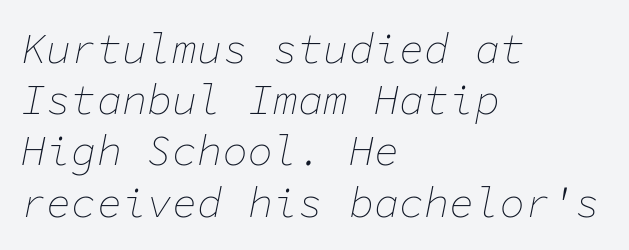
{"italic": "yes", "lean": "right", "slant_degrees": 11, "bold": "no", "weight": "thin", "width": "normal", "stroke_contrast": "low", "x_height": "medium", "monospaced": "yes", "underline": "no", "align": "left", "line_spacing_ratio": 1.22, "letter_spacing": "normal", "letter_spacing_em": 0.0, "glyph_px": 42}
